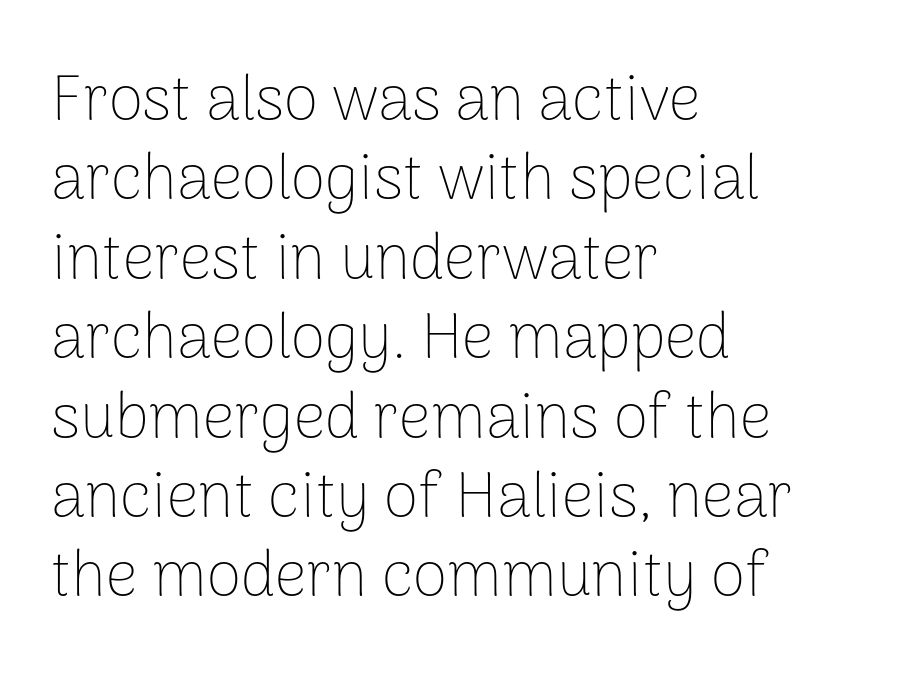
The strip under each line holds only bare page. The passage shown stacks its lines at a standard gap. Proportional: the letters do not fall into vertical columns. Between one letter and the next there's only the usual sliver of space. The lettering stays uniformly vertical, giving the passage a roman look.
